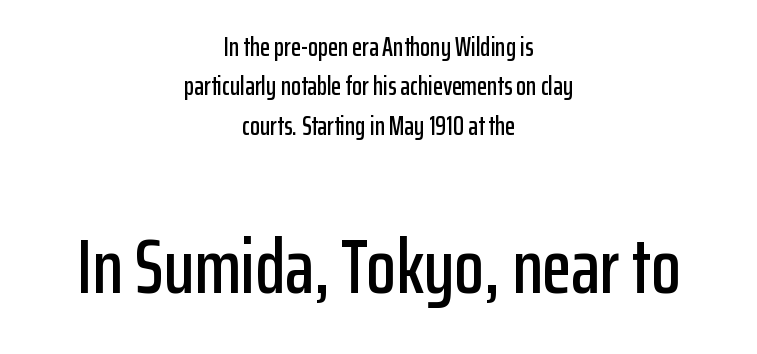
{"serif": "no", "italic": "no", "width": "condensed", "stroke_contrast": "low", "x_height": "medium", "monospaced": "no", "underline": "no", "align": "center", "line_spacing": "normal", "line_spacing_ratio": 1.51, "letter_spacing": "normal", "letter_spacing_em": 0.0, "larger_block": "second", "size_ratio": 2.96, "glyph_px": 77}
